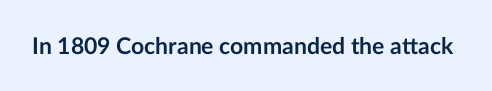
Notice how thick the strokes are: this is what a full bold looks like. In terms of letterspacing, this is plain default setting. The specimen omits any rule beneath the text block's lines. The lettering stays uniformly vertical, giving the passage a roman look.
